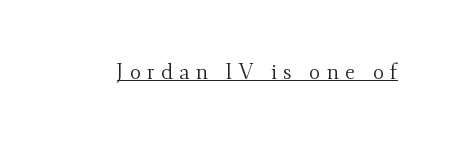
The image shows 21 px text type, upright; set unusually wide letter spacing (+0.3 em), underlined.
